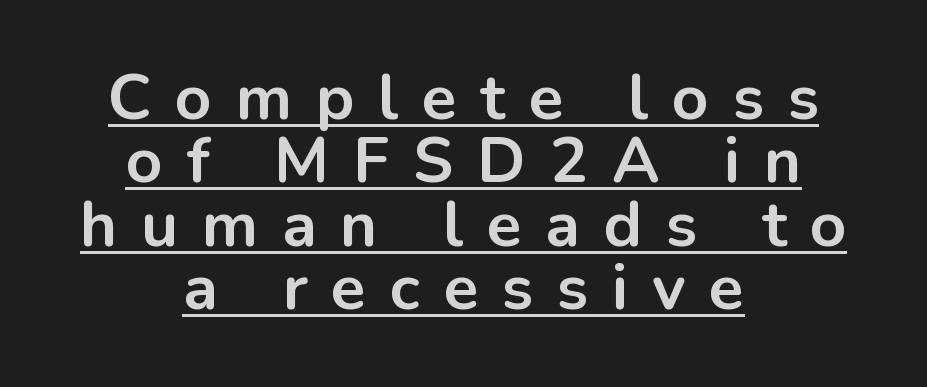
The image shows 64 px bold sans-serif type, upright; set centered, tight line spacing (0.99x), unusually wide letter spacing (+0.37 em), underlined; low stroke contrast and a medium x-height.
